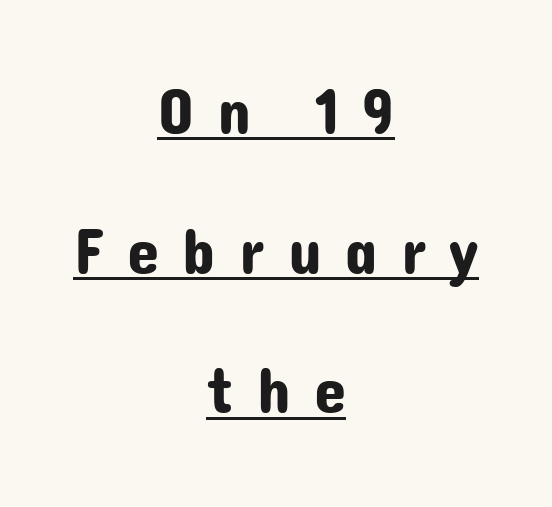
{"serif": "no", "italic": "no", "width": "normal", "stroke_contrast": "low", "x_height": "medium", "monospaced": "no", "underline": "yes", "align": "center", "line_spacing": "loose", "line_spacing_ratio": 2.15, "letter_spacing": "wide", "letter_spacing_em": 0.36, "glyph_px": 65}
